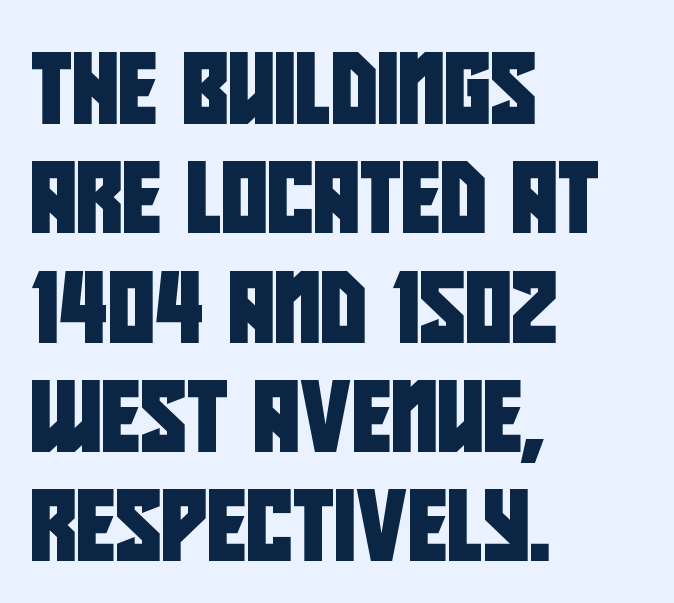
{"serif": "no", "width": "condensed", "stroke_contrast": "low", "x_height": "large", "monospaced": "no", "underline": "no", "align": "left", "line_spacing": "normal", "line_spacing_ratio": 1.54, "letter_spacing": "normal", "letter_spacing_em": 0.0, "glyph_px": 71}
